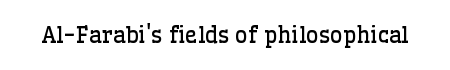
{"italic": "no", "bold": "no", "underline": "no", "letter_spacing": "normal", "letter_spacing_em": 0.0, "glyph_px": 22}
